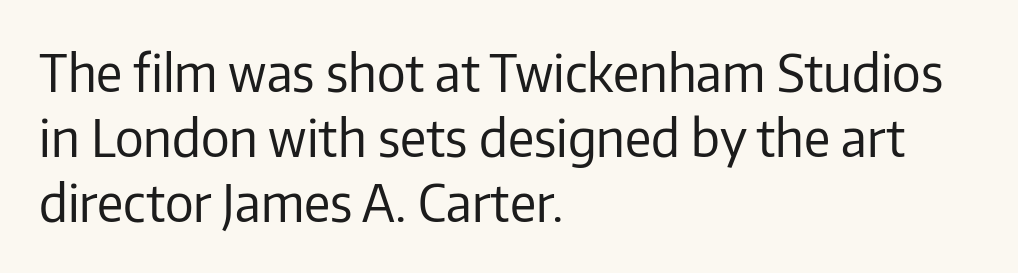
Q: Is the text bold? A: No.
Q: Is the text italic (slanted)? A: No, it is upright.
Q: Is the typeface a serif or a sans-serif typeface? A: Sans-serif.
Q: Is the text underlined? A: No.
Q: How is the paragraph aligned? A: Left-aligned.
Q: Is the spacing between letters normal or unusually wide? A: Normal.
Q: Is the spacing between lines tight, normal or loose? A: Normal.
Q: Width (condensed, normal, or wide)? A: Normal.
Q: Stroke contrast? A: Low.
Q: x-height? A: Medium.
Q: Monospaced? A: No.
